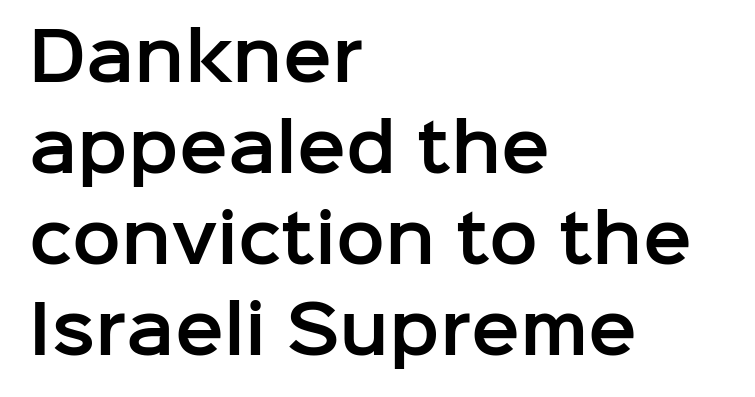
Spacing verdict: proportional, widths tailored to each character. You can tell it's not italic because the verticals are truly vertical. The passage is arranged the way most books set body copy — flush left. The characters display no serif detailing; their extremities are plain. A typesetter would call this zero additional tracking. Only glyphs here, with clear space below each row.
